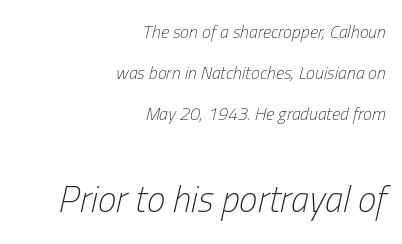
Horizontal bands of white between lines are thick stripes. The area under the type is left untouched. Each letter keeps its own natural width here, so spacing adapts to shape. The composition opens small and finishes big. Spacing between characters is what you'd get straight out of the box.
